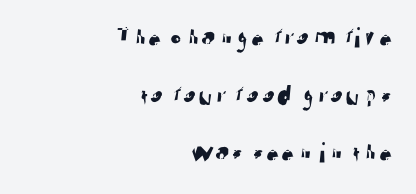
Q: Is the typeface a serif or a sans-serif typeface? A: Sans-serif.
Q: Is the text underlined? A: No.
Q: How is the paragraph aligned? A: Right-aligned.
Q: Is the spacing between letters normal or unusually wide? A: Normal.
Q: Is the spacing between lines tight, normal or loose? A: Loose.
Q: Width (condensed, normal, or wide)? A: Normal.
Q: Stroke contrast? A: Low.
Q: x-height? A: Medium.
Q: Monospaced? A: No.
